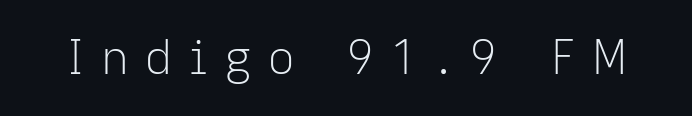
Descenders are the only things crossing below the line. This reads as an unemphasized weight, regular at the heaviest. A typesetter would call this proportional, since set widths differ per character. The lettering stays uniformly vertical, giving the passage a roman look. This rendering employs a face without finishing strokes, i.e., a sans-serif. Is the letter spacing exaggerated? Yes — the characters are pushed far apart.
